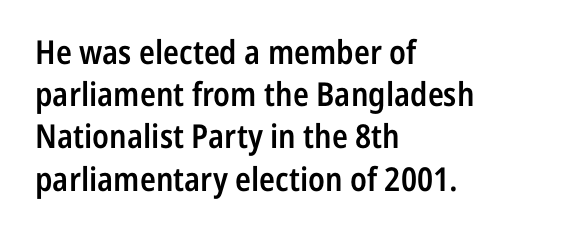
The image shows 33 px semibold, condensed sans-serif type, upright; set left-aligned, normal line spacing (1.28x), normal letter spacing, not underlined; low stroke contrast and a medium x-height.
